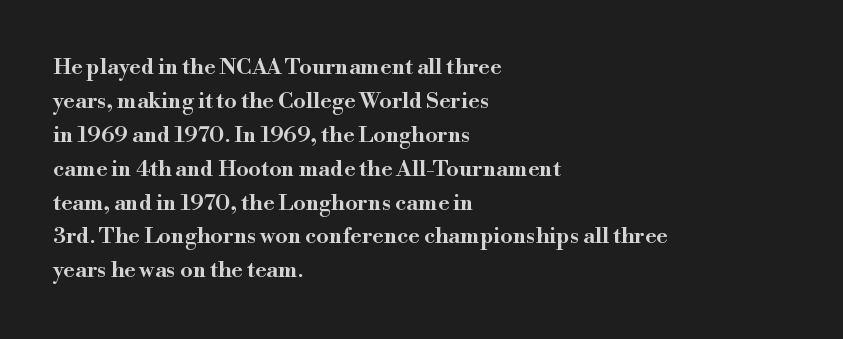
Inter-character spacing is left at the font's built-in metrics. A bare baseline throughout the passage. The typography opts for an upright posture over an oblique one. Casual observation: everything's shoved over to the left.
